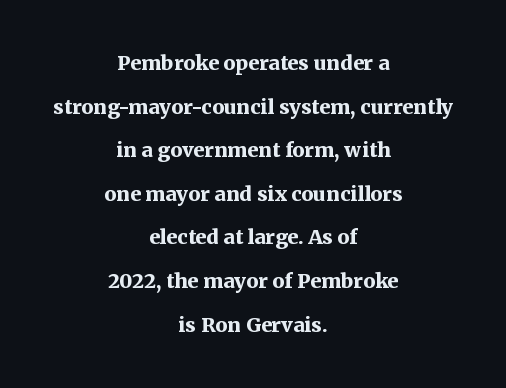
{"italic": "no", "bold": "yes", "underline": "no", "align": "center", "line_spacing": "loose", "line_spacing_ratio": 2.18, "letter_spacing": "normal", "letter_spacing_em": 0.0, "glyph_px": 20}
